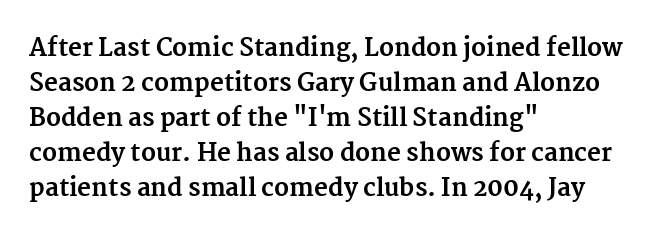
Q: Is the text bold? A: Yes.
Q: Is the text italic (slanted)? A: No, it is upright.
Q: Is the text underlined? A: No.
Q: How is the paragraph aligned? A: Left-aligned.
Q: Is the spacing between letters normal or unusually wide? A: Normal.
Q: Is the spacing between lines tight, normal or loose? A: Normal.
